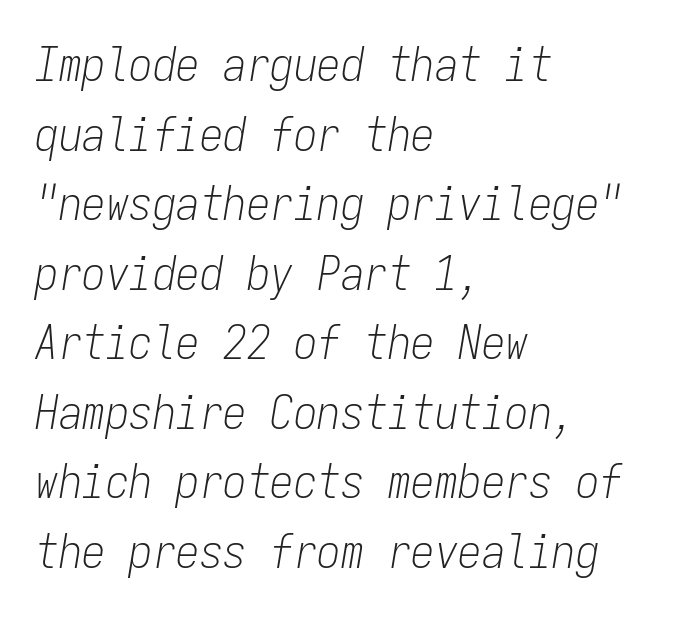
The image shows 47 px light, condensed type, italic (leaning right), monospaced; set left-aligned, normal line spacing (1.48x), normal letter spacing, not underlined; low stroke contrast and a medium x-height.
